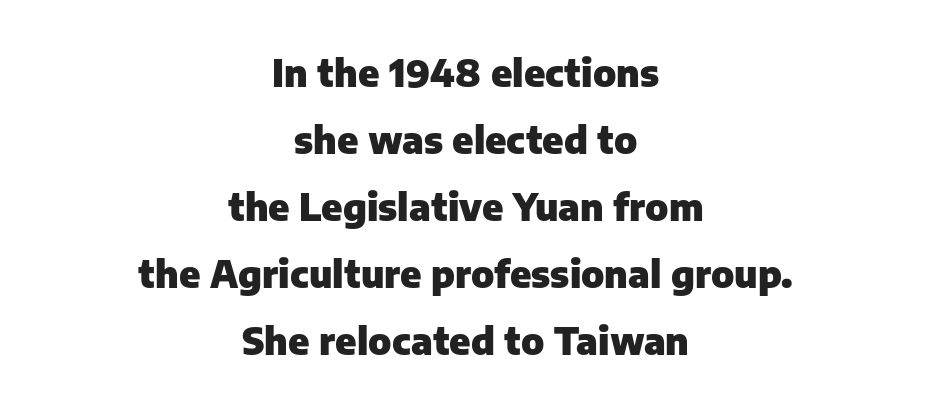
How are the letters spaced? Ordinarily, with no added tracking. What weight is shown? A full bold with thick strokes. A bare baseline throughout the passage. No feet cap the strokes, marking this as sans-serif type. In CSS terms this would be text-align: center. This is roman type, the default non-slanted kind.
